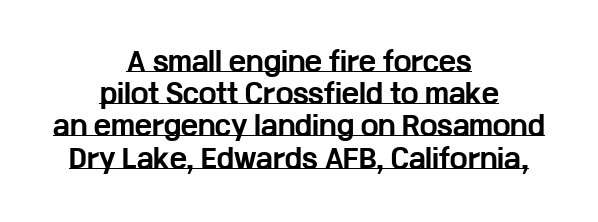
Q: Is the text bold? A: Yes.
Q: Is the text italic (slanted)? A: No, it is upright.
Q: Is the text underlined? A: Yes.
Q: How is the paragraph aligned? A: Centered.
Q: Is the spacing between letters normal or unusually wide? A: Normal.
